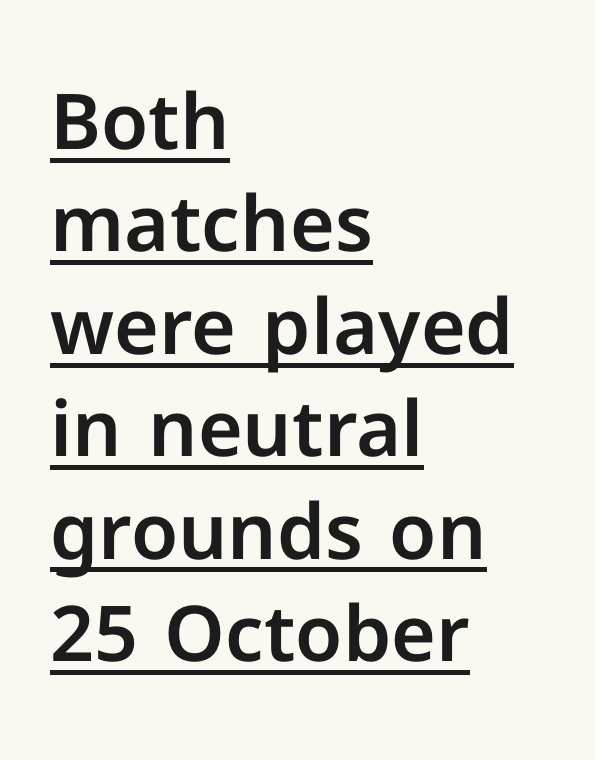
{"serif": "no", "italic": "no", "width": "normal", "stroke_contrast": "low", "x_height": "medium", "monospaced": "no", "underline": "yes", "align": "left", "line_spacing": "normal", "line_spacing_ratio": 1.33, "letter_spacing": "normal", "letter_spacing_em": 0.0, "glyph_px": 77}
